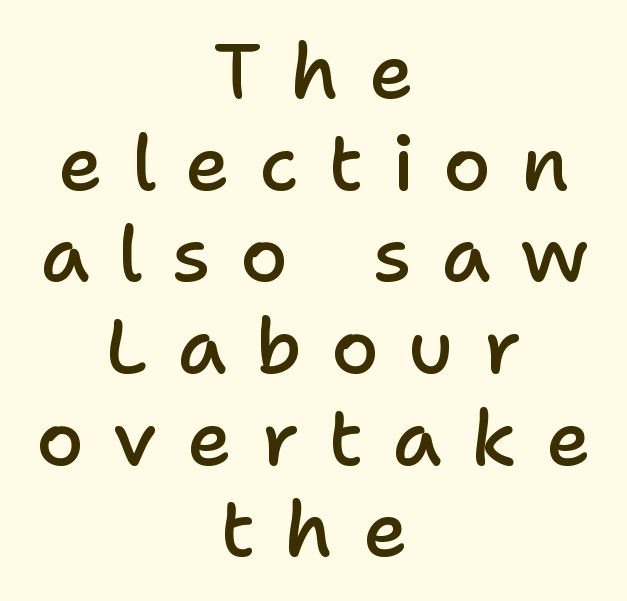
The image shows 77 px semibold sans-serif type, upright; set centered, line spacing 1.19x, unusually wide letter spacing (+0.38 em), not underlined; low stroke contrast and a medium x-height.
